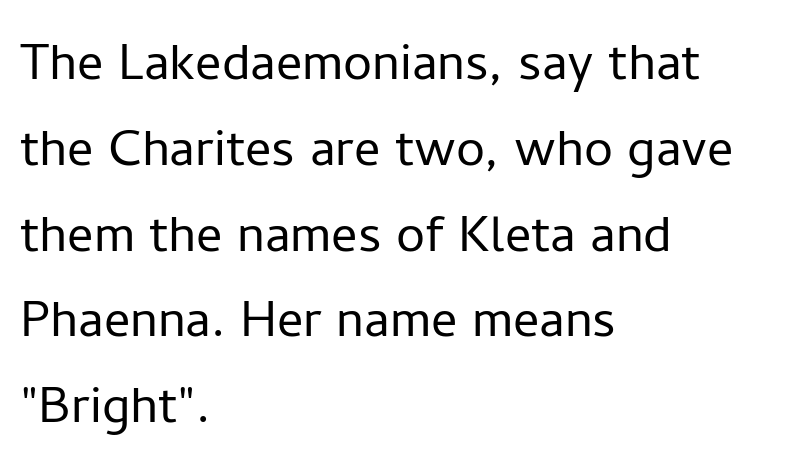
The image shows 65 px light sans-serif type, upright; set left-aligned, normal line spacing (1.32x), normal letter spacing, not underlined; low stroke contrast and a medium x-height.
